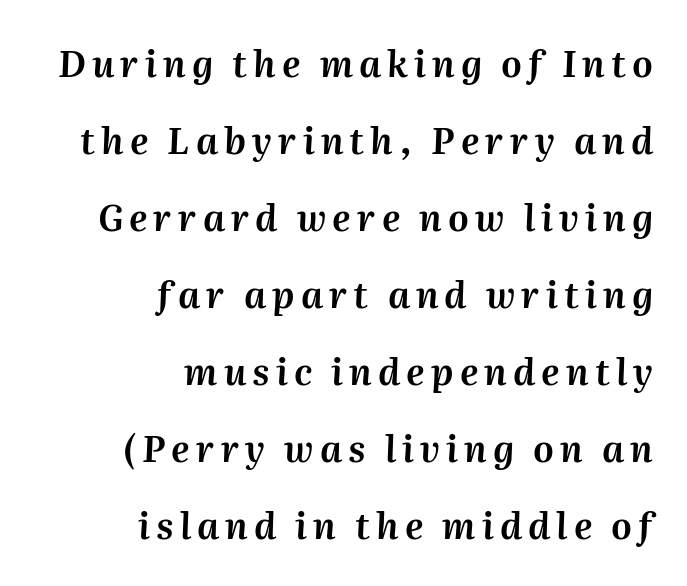
{"italic": "yes", "lean": "right", "slant_degrees": 2, "width": "normal", "stroke_contrast": "medium", "x_height": "medium", "monospaced": "no", "underline": "no", "align": "right", "line_spacing": "loose", "line_spacing_ratio": 2.14, "glyph_px": 36}
